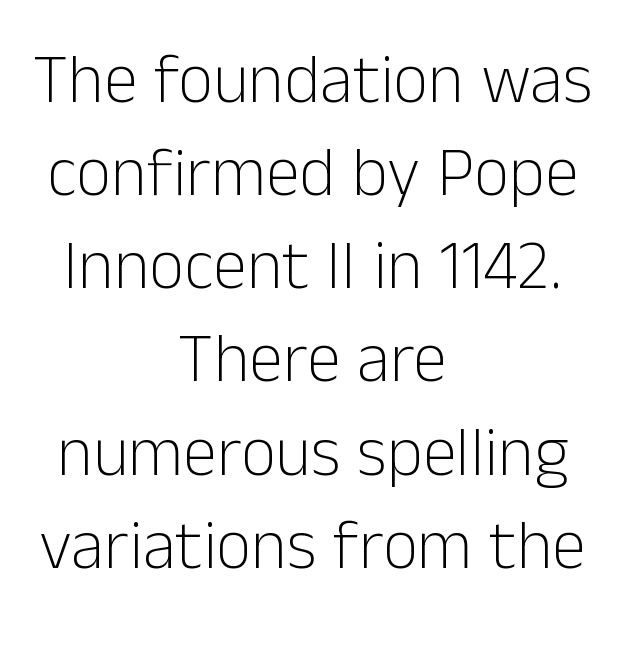
{"serif": "no", "italic": "no", "bold": "no", "weight": "light", "width": "normal", "stroke_contrast": "low", "x_height": "medium", "monospaced": "no", "underline": "no", "align": "center", "line_spacing": "normal", "line_spacing_ratio": 1.35, "letter_spacing": "normal", "letter_spacing_em": 0.0, "glyph_px": 69}
